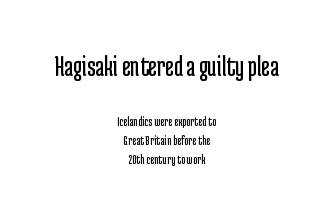
Is the letter spacing exaggerated? No — it looks like the ordinary default. Two sizes are in play, and the larger belongs to the first block. A typesetter would mark this as roman, not italic. Regarding leading, the lines here are spaced in the standard way. Stroke thickness stays within the range of a standard reading face or lighter. Quick note: underline off.
